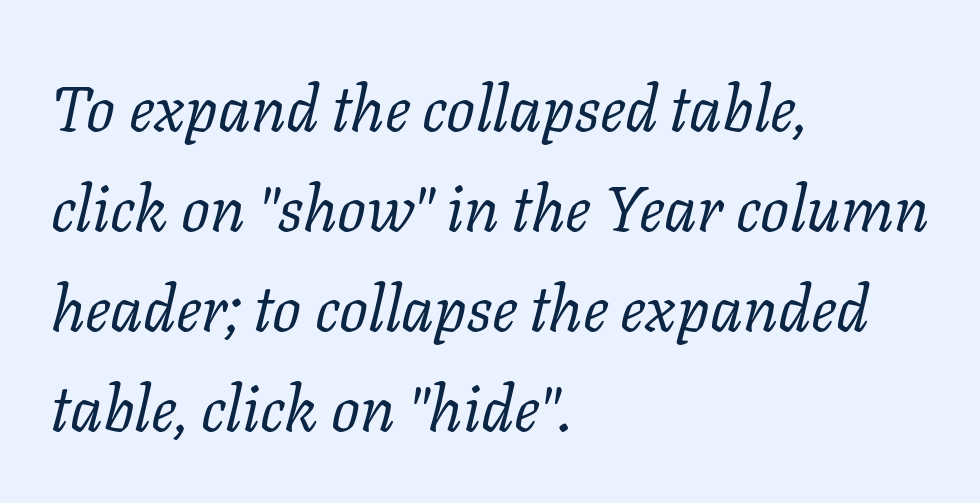
{"serif": "yes", "italic": "yes", "lean": "right", "slant_degrees": 11, "bold": "no", "weight": "regular", "width": "normal", "stroke_contrast": "low", "x_height": "medium", "monospaced": "no", "underline": "no", "align": "left", "line_spacing": "normal", "line_spacing_ratio": 1.56, "letter_spacing": "normal", "letter_spacing_em": 0.0, "glyph_px": 64}
